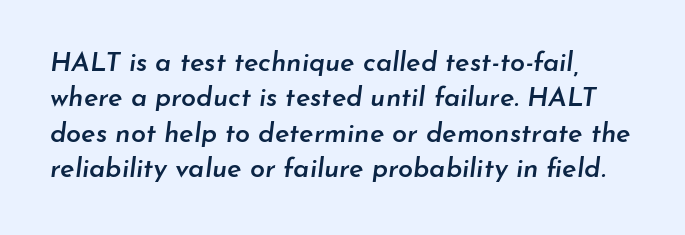
Only glyphs here, with clear space below each row. Standard letterfit; no display-style spreading of the glyphs. Summary of weight: moderately heavy, a semibold. These lines sit exactly where default settings would place them. Italic: yes, the glyphs are oblique.
